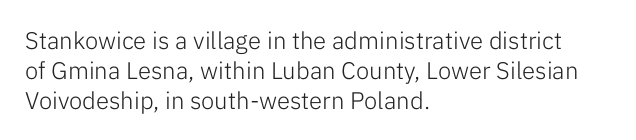
Q: Is the text bold? A: No.
Q: Is the text italic (slanted)? A: No, it is upright.
Q: Is the text underlined? A: No.
Q: How is the paragraph aligned? A: Left-aligned.
Q: Is the spacing between letters normal or unusually wide? A: Normal.
